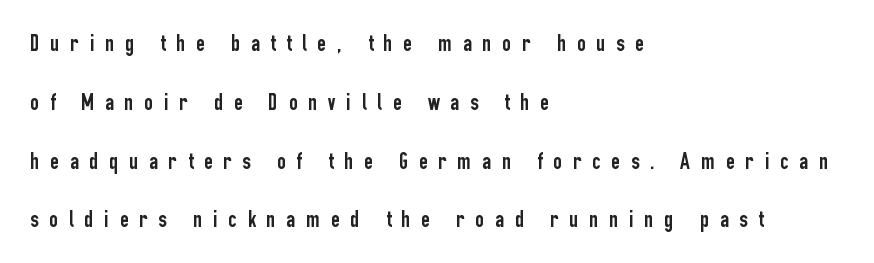
The image shows 24 px text type, upright; set left-aligned, loose line spacing (2.45x), unusually wide letter spacing (+0.45 em), not underlined.
